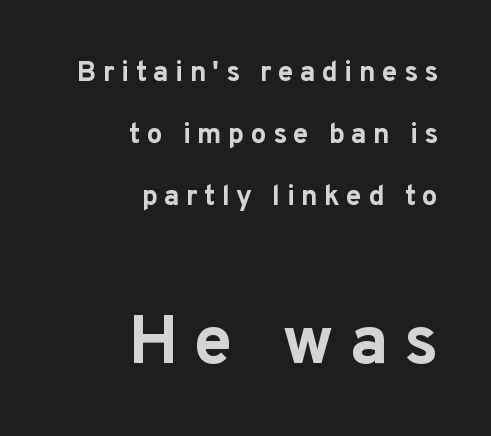
Q: Is the text bold? A: Yes.
Q: Is the text italic (slanted)? A: No, it is upright.
Q: Is the typeface a serif or a sans-serif typeface? A: Sans-serif.
Q: Is the text underlined? A: No.
Q: How is the paragraph aligned? A: Right-aligned.
Q: Is the spacing between letters normal or unusually wide? A: Unusually wide.
Q: Is the spacing between lines tight, normal or loose? A: Loose.
Q: Which block of text is set in a larger size, the first (top) or the second (bottom)? A: The second (bottom) one.
Q: Width (condensed, normal, or wide)? A: Normal.
Q: Stroke contrast? A: Low.
Q: x-height? A: Medium.
Q: Monospaced? A: No.
